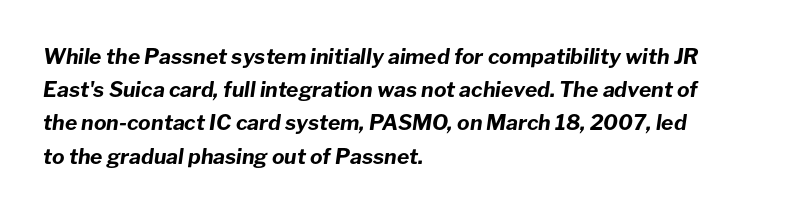
Leading: standard. Clear beneath every line of the passage. Heavy-handed strokes throughout: this text is bold. Each word holds together tightly as a unit, with standard inter-letter gaps. The specimen reads as italic at a glance.
